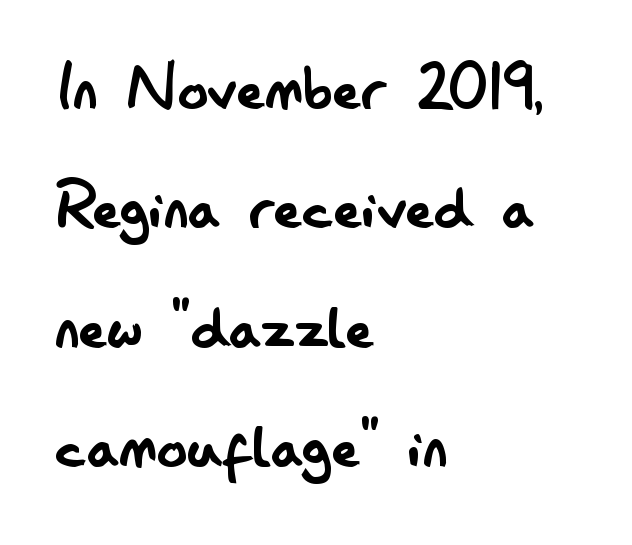
The lines in this sample share a left origin and differ only in where they stop. Characters follow at the spacing the type designer built in. The words here are not underlined. Regular leading. The letters advance in unequal steps, a hallmark of proportional type.
